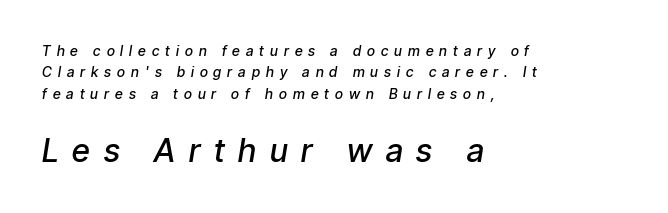
The image shows 32 px semibold, condensed type, italic (leaning right); set left-aligned, normal line spacing (1.52x), unusually wide letter spacing (+0.43 em), not underlined; the second (bottom) block is 2.29x larger; low stroke contrast and a medium x-height.
